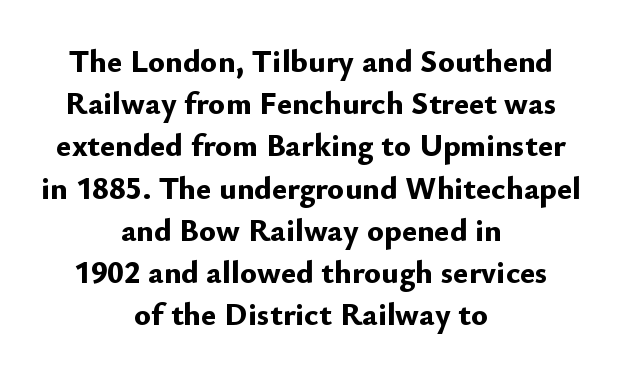
{"serif": "no", "italic": "no", "bold": "yes", "weight": "bold", "width": "normal", "stroke_contrast": "low", "x_height": "small", "monospaced": "no", "underline": "no", "align": "center", "line_spacing": "normal", "line_spacing_ratio": 1.32, "letter_spacing": "normal", "letter_spacing_em": 0.0, "glyph_px": 32}
